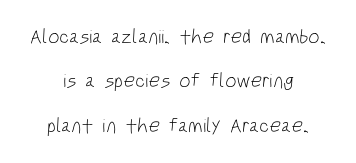
Q: Is the text bold? A: No.
Q: Is the text underlined? A: No.
Q: How is the paragraph aligned? A: Centered.
Q: Is the spacing between letters normal or unusually wide? A: Normal.
Q: Is the spacing between lines tight, normal or loose? A: Loose.
